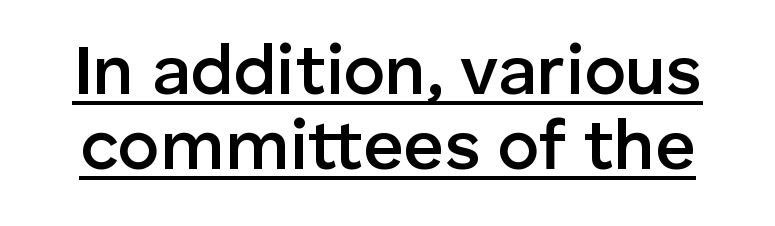
{"serif": "no", "italic": "no", "bold": "semi", "weight": "semibold", "width": "normal", "stroke_contrast": "low", "x_height": "medium", "monospaced": "no", "underline": "yes", "line_spacing": "tight", "line_spacing_ratio": 1.07, "letter_spacing": "normal", "letter_spacing_em": 0.0, "glyph_px": 70}
